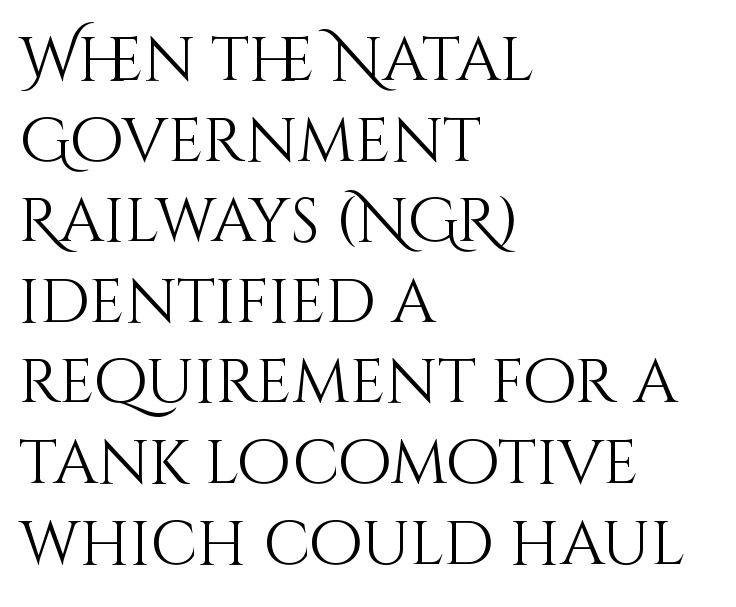
A typesetter would mark this as roman, not italic. Every row of glyphs begins at an identical x-position on the left. The letters look calm and open, with moderate or lighter stems. The passage shown is typed in a proportional face where columns would drift. Nothing unusual about the tracking: characters are spaced as the font intends.
